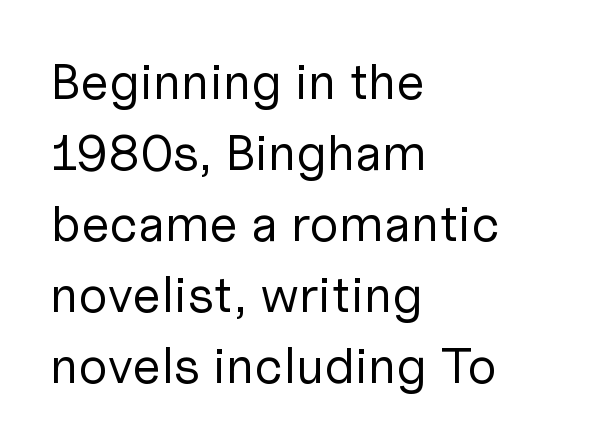
This rendering uses left alignment, leaving the right contour irregular. Ordinary non-slanted type is in use. This sample has the flowing, uneven cadence of proportional lettering. The glyphs in this specimen are sans serif. The cut favours lightness, reaching ordinary text weight at its darkest. The space beneath each line is pristine and unruled.
